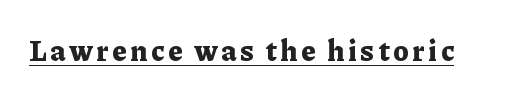
Q: Is the text bold? A: Yes.
Q: Is the text italic (slanted)? A: No, it is upright.
Q: Is the typeface a serif or a sans-serif typeface? A: Serif.
Q: Is the text underlined? A: Yes.
Q: Width (condensed, normal, or wide)? A: Normal.
Q: Stroke contrast? A: Low.
Q: x-height? A: Medium.
Q: Monospaced? A: No.
